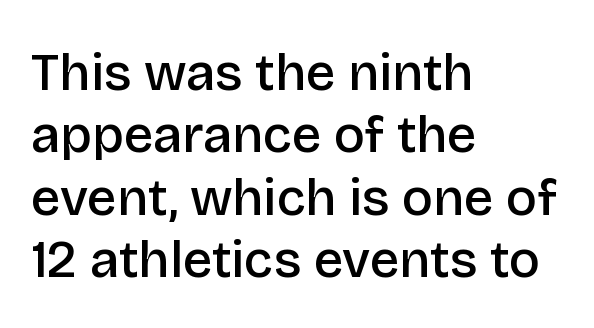
Each glyph is drawn with semibold strokes, heavier than normal yet not fully bold. Look at the bottom of the vertical strokes: they stop flat, with no serifs. Compared with typical body copy, the letter spacing here is the same. The compositor pushed each line to the left boundary. Spacing verdict: proportional, widths tailored to each character. Every character sits straight up, as roman type does.
